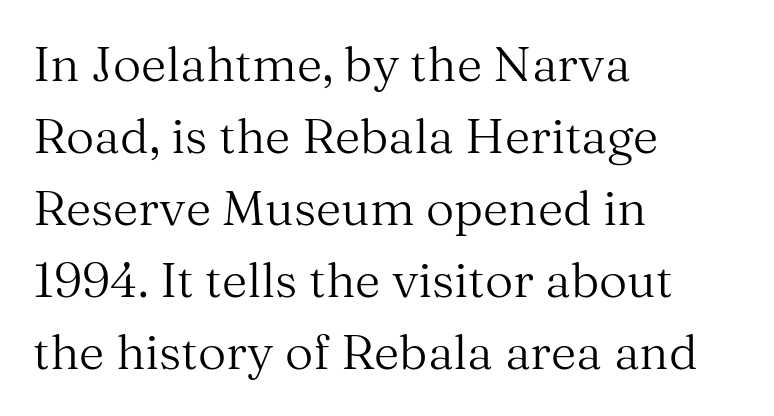
Regarding leading, the lines here are spaced in the standard way. To sum up the face: it has serifs. Students, note that the glyphs here touch the page at normal intervals. The paragraph has a hard left edge and a soft right edge. When letters stand straight like this, we call the style roman or upright.
